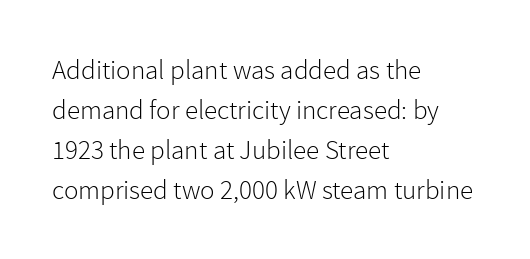
{"italic": "no", "bold": "no", "underline": "no", "align": "left", "line_spacing": "normal", "line_spacing_ratio": 1.48, "letter_spacing": "normal", "letter_spacing_em": 0.0, "glyph_px": 27}
